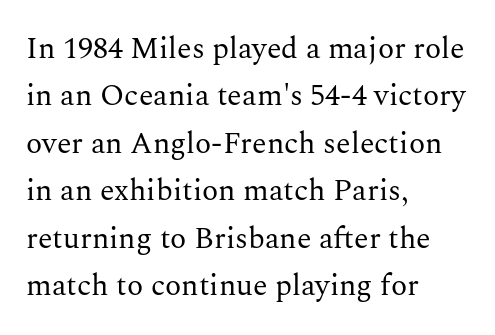
These lines are rendered in a variable-pitch font. These lines sit exactly where default settings would place them. Compared with typical body copy, the letter spacing here is the same. These lines stack with their left ends in a neat column.
